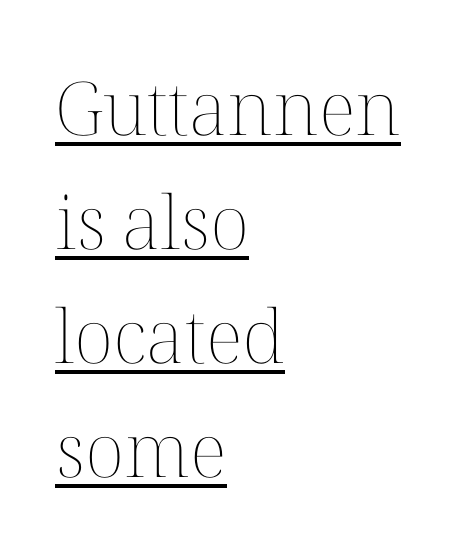
{"italic": "no", "bold": "no", "weight": "thin", "width": "normal", "stroke_contrast": "medium", "x_height": "medium", "monospaced": "no", "underline": "yes", "align": "left", "line_spacing": "normal", "line_spacing_ratio": 1.54, "letter_spacing": "normal", "letter_spacing_em": 0.0, "glyph_px": 74}
